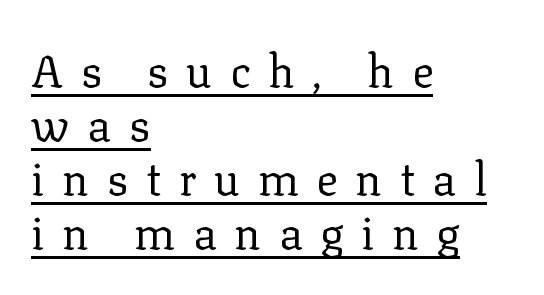
The image shows 45 px regular-weight serif type, upright; set left-aligned, line spacing 1.2x, unusually wide letter spacing (+0.39 em), underlined; low stroke contrast and a medium x-height.
